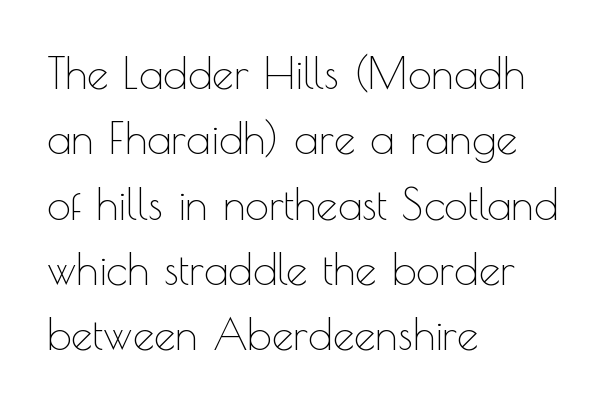
The image shows 43 px thin sans-serif type, upright; set left-aligned, normal line spacing (1.52x), normal letter spacing, not underlined; a small x-height.
